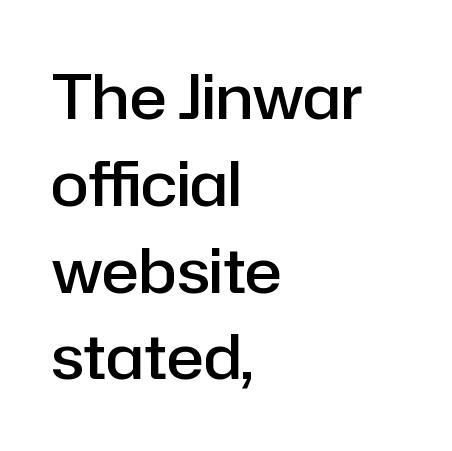
Q: Is the text bold? A: Semi-bold.
Q: Is the text italic (slanted)? A: No, it is upright.
Q: Is the typeface a serif or a sans-serif typeface? A: Sans-serif.
Q: Is the text underlined? A: No.
Q: How is the paragraph aligned? A: Left-aligned.
Q: Is the spacing between letters normal or unusually wide? A: Normal.
Q: Is the spacing between lines tight, normal or loose? A: Normal.
Q: Width (condensed, normal, or wide)? A: Normal.
Q: Stroke contrast? A: Low.
Q: x-height? A: Medium.
Q: Monospaced? A: No.
